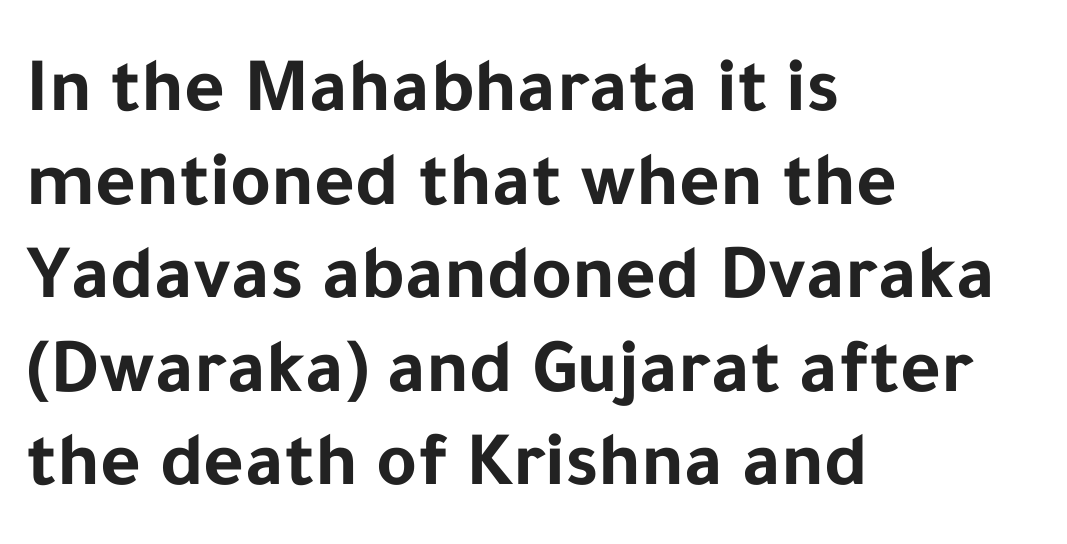
The image shows 78 px bold sans-serif type, upright; set left-aligned, line spacing 1.2x, normal letter spacing, not underlined; low stroke contrast and a medium x-height.
